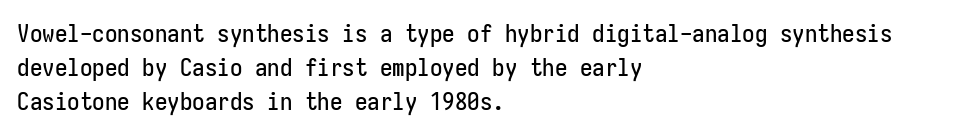
The lettering holds an erect, upright posture throughout. Nobody drew a line under any word here. This rendering uses left alignment, leaving the right contour irregular. Each new line begins a customary step beneath the previous one. Students, note that the glyphs here touch the page at normal intervals.
